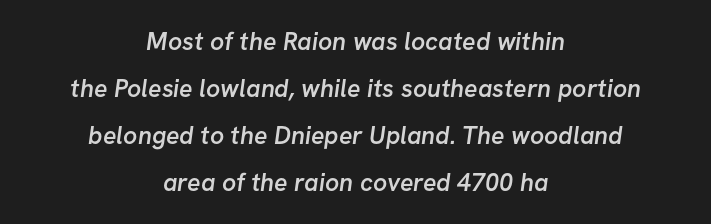
Q: Is the text bold? A: Semi-bold.
Q: Is the text underlined? A: No.
Q: How is the paragraph aligned? A: Centered.
Q: Is the spacing between letters normal or unusually wide? A: Normal.
